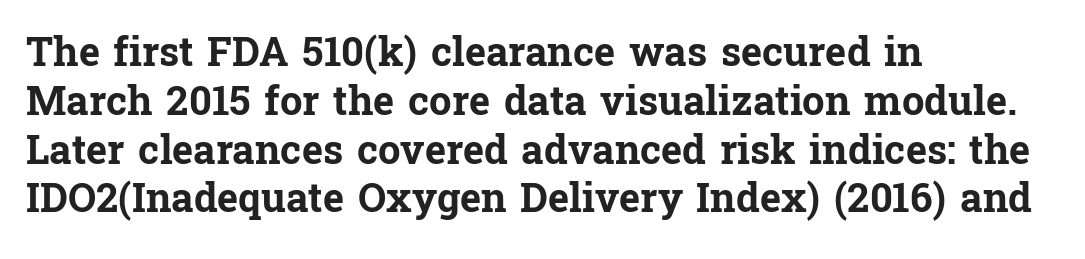
The compositor pushed each line to the left boundary. Here the glyphs are tracked normally, forming tight word shapes. The passage shown is emphatically bold. Varying glyph widths throughout — classic text-font behaviour. Anything drawn beneath the words? Only blank space.
